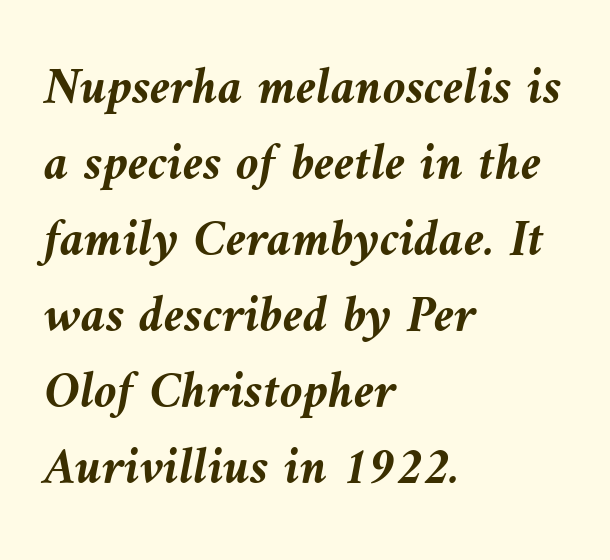
The image shows 52 px semibold type, italic (leaning left); set left-aligned, normal line spacing (1.46x), normal letter spacing, not underlined; medium stroke contrast and a medium x-height.
